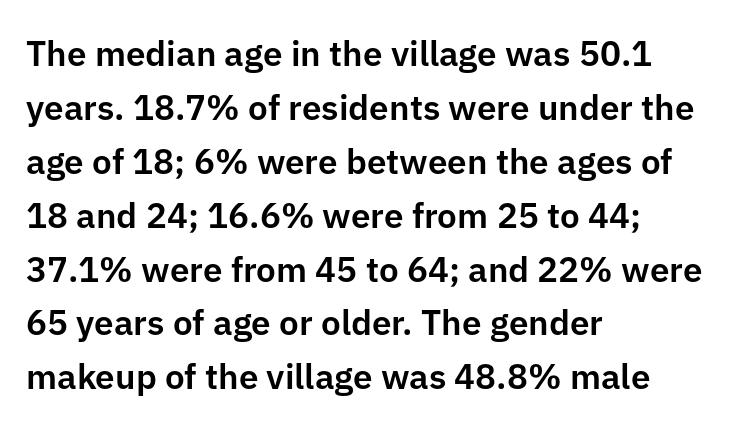
The image shows 35 px sans-serif type, upright; set left-aligned, normal line spacing (1.54x), normal letter spacing, not underlined; low stroke contrast and a medium x-height.
